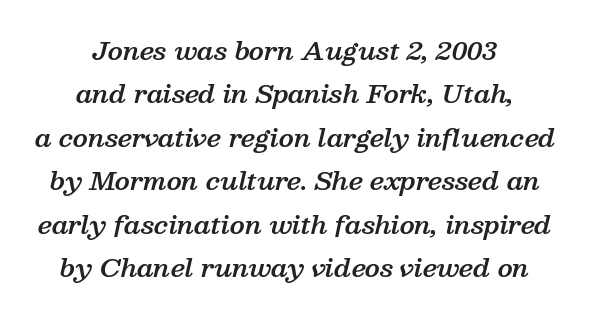
{"italic": "yes", "lean": "right", "slant_degrees": 13, "bold": "semi", "underline": "no", "align": "center", "line_spacing_ratio": 1.74, "letter_spacing": "normal", "letter_spacing_em": 0.0, "glyph_px": 25}
